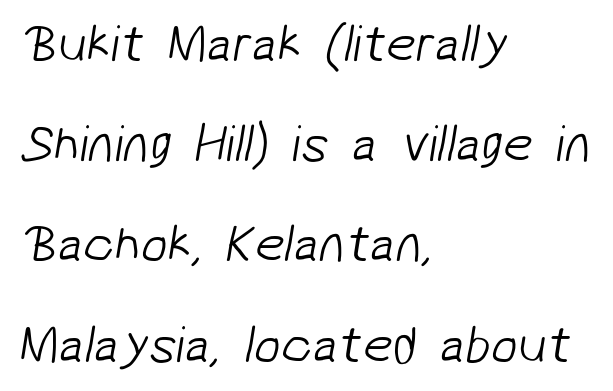
A typesetter would call this proportional, since set widths differ per character. No word sits above an underline. The text block is weighted toward the left margin, trailing off unevenly rightward. No extra tracking has been applied to these lines. You can tell from the bare stems that sans-serif type was used.
